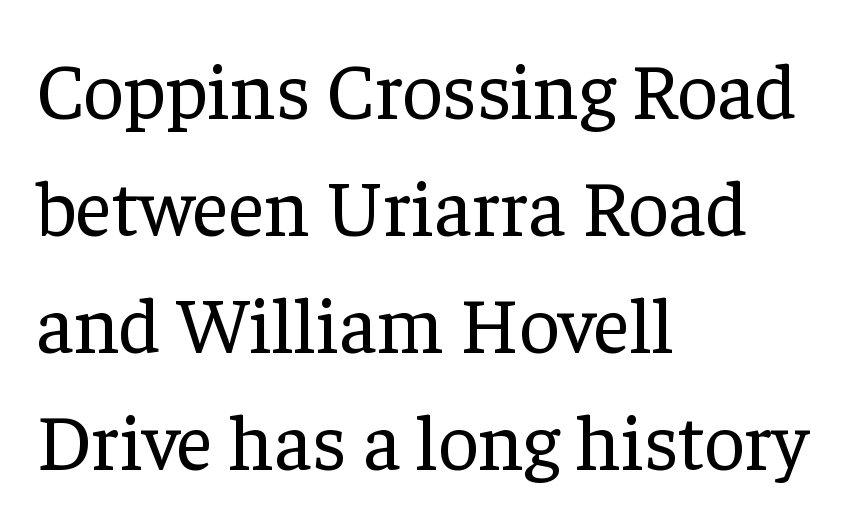
{"serif": "yes", "italic": "no", "bold": "no", "weight": "regular", "width": "normal", "stroke_contrast": "low", "x_height": "medium", "monospaced": "no", "underline": "no", "align": "left", "line_spacing": "normal", "line_spacing_ratio": 1.48, "letter_spacing": "normal", "letter_spacing_em": 0.0, "glyph_px": 79}
